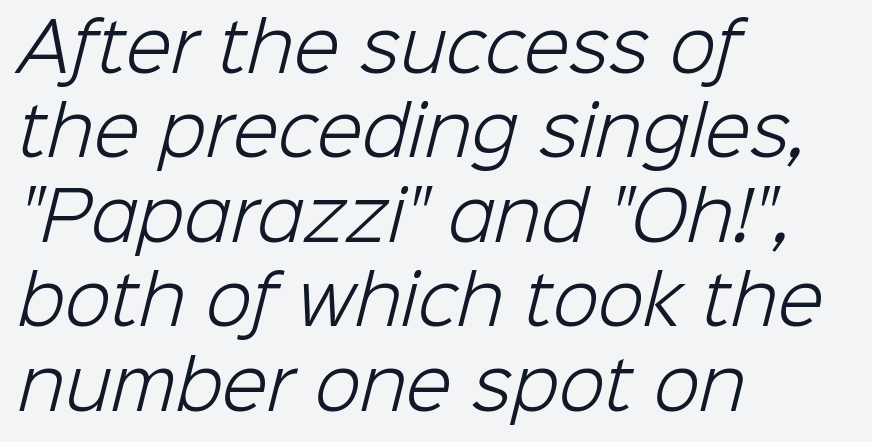
Q: Is the text bold? A: No.
Q: Is the typeface a serif or a sans-serif typeface? A: Sans-serif.
Q: Is the text underlined? A: No.
Q: How is the paragraph aligned? A: Left-aligned.
Q: Is the spacing between letters normal or unusually wide? A: Normal.
Q: Is the spacing between lines tight, normal or loose? A: Normal.
Q: Width (condensed, normal, or wide)? A: Normal.
Q: Stroke contrast? A: Low.
Q: x-height? A: Medium.
Q: Monospaced? A: No.
